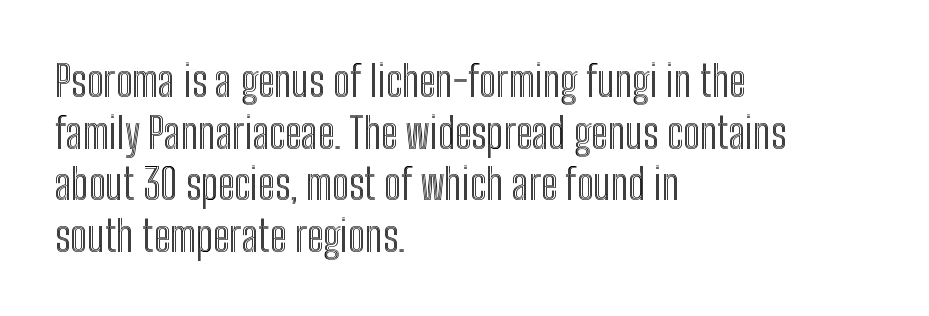
Compared with a centered layout, this one pins lines to the left instead. The letterforms sit shoulder to shoulder at normal distance. A typesetter would call this proportional, since set widths differ per character. The foot of each line stays bare and open. Notice how the stems are strictly vertical — no italics here.
